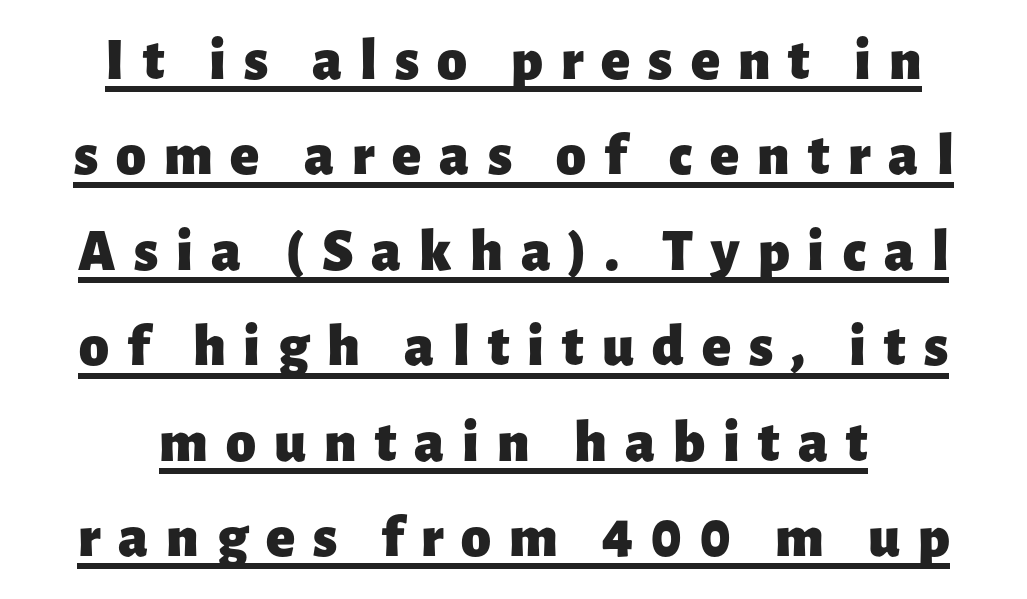
The type sits square on the baseline with zero lean. Honestly, the row spacing looks completely unremarkable. Heavy, bold letterforms. Somebody hit Ctrl+U on this one — the words are underlined. Look at the tracking — it's clearly loosened, letters drifting apart. Each letter keeps its own natural width here, so spacing adapts to shape.
